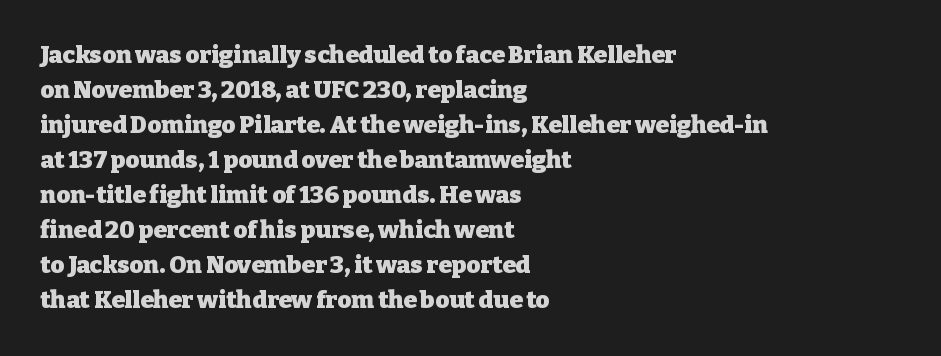
Q: Is the text bold? A: Yes.
Q: Is the text italic (slanted)? A: No, it is upright.
Q: Is the text underlined? A: No.
Q: How is the paragraph aligned? A: Left-aligned.
Q: Is the spacing between letters normal or unusually wide? A: Normal.
Q: Is the spacing between lines tight, normal or loose? A: Normal.
